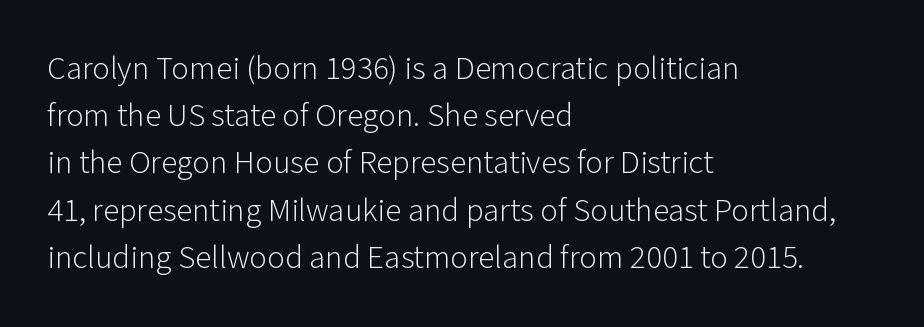
The image shows 33 px light sans-serif type, upright; set left-aligned, normal line spacing (1.43x), normal letter spacing, not underlined; low stroke contrast and a medium x-height.
